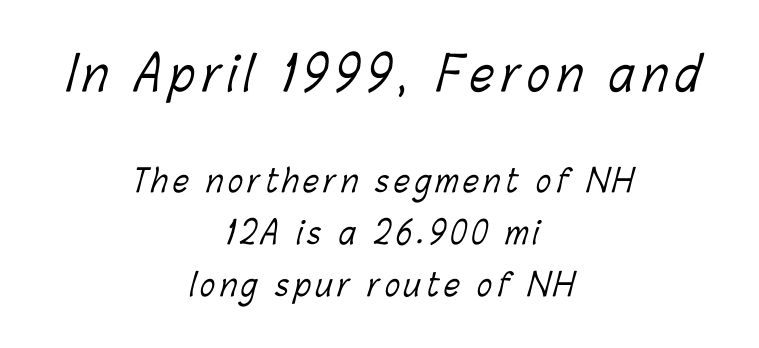
Size hierarchy here favors the leading block over the trailing one. The rendering uses natural spacing where letterforms have individual widths. Ink coverage per letter is moderate at most. Horizontally, the lines are justified to the midpoint only.
